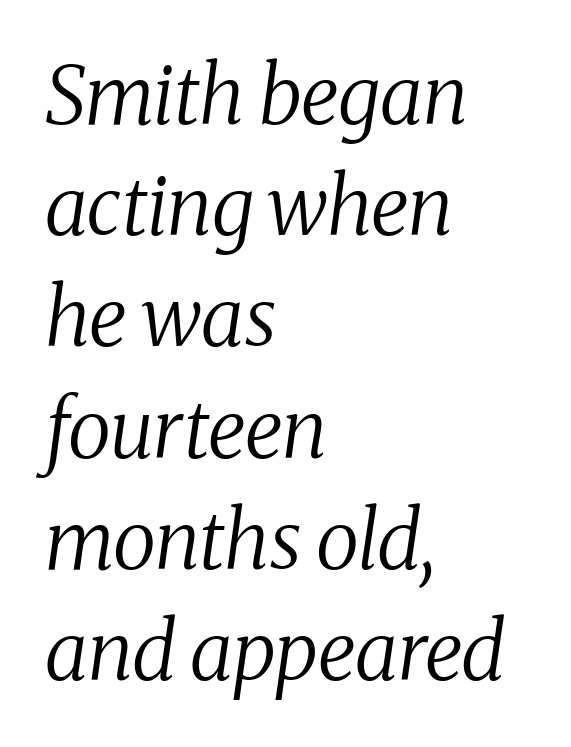
Q: Is the text bold? A: No.
Q: Is the text italic (slanted)? A: Yes, it leans right by about 8 degrees.
Q: Is the typeface a serif or a sans-serif typeface? A: Serif.
Q: Is the text underlined? A: No.
Q: How is the paragraph aligned? A: Left-aligned.
Q: Is the spacing between letters normal or unusually wide? A: Normal.
Q: Is the spacing between lines tight, normal or loose? A: Normal.
Q: Width (condensed, normal, or wide)? A: Normal.
Q: Stroke contrast? A: Medium.
Q: x-height? A: Medium.
Q: Monospaced? A: No.
